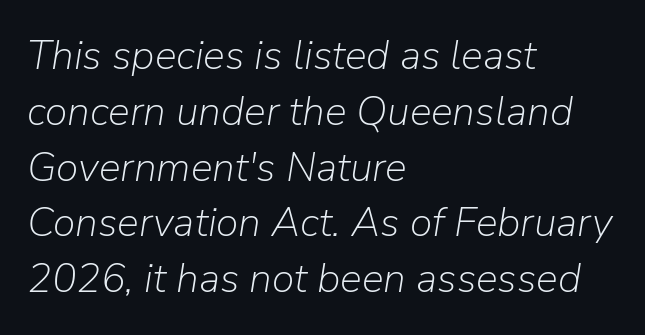
Slant detected: the letters are inclined. The compositor pushed each line to the left boundary. The specimen omits any rule beneath the text block's lines. Successive baselines arrive at the customary interval. The font is comparable to plain body text, perhaps lighter. This sample has the flowing, uneven cadence of proportional lettering.
